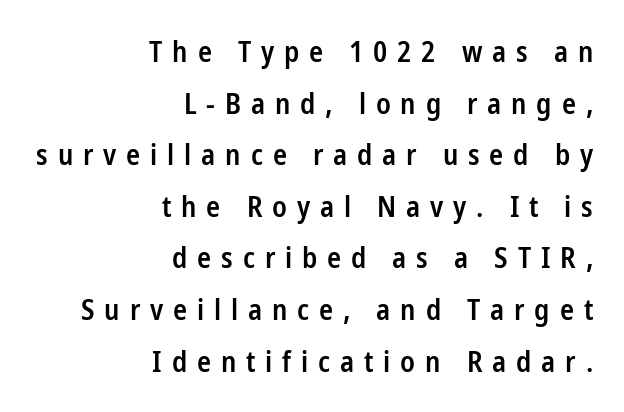
The image shows 29 px semibold, condensed sans-serif type, upright; set right-aligned, line spacing 1.78x, unusually wide letter spacing (+0.34 em), not underlined; low stroke contrast and a medium x-height.
